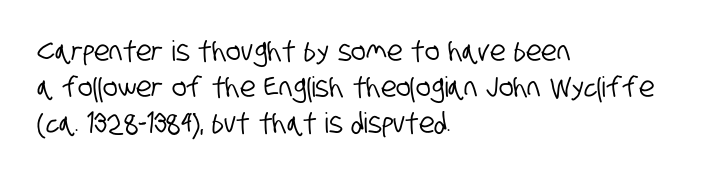
Q: Is the typeface a serif or a sans-serif typeface? A: Sans-serif.
Q: Is the text underlined? A: No.
Q: How is the paragraph aligned? A: Left-aligned.
Q: Is the spacing between letters normal or unusually wide? A: Normal.
Q: Is the spacing between lines tight, normal or loose? A: Normal.
Q: Width (condensed, normal, or wide)? A: Condensed.
Q: Stroke contrast? A: Low.
Q: x-height? A: Large.
Q: Monospaced? A: No.
